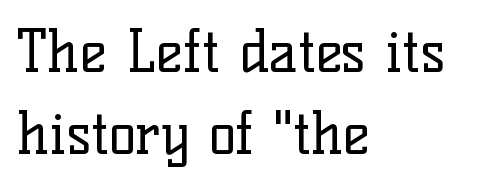
Looks like regular typesetting: each glyph gets only the width it needs. I'd call this a serif setting — the letters wear small feet. A student would call this left alignment; a typographer would say flush left, rag right. The rendering keeps characters at their native spacing.
